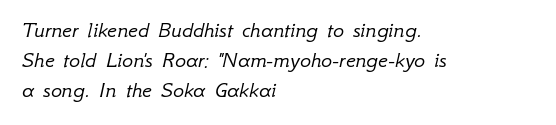
Q: Is the text bold? A: No.
Q: Is the text italic (slanted)? A: Yes, it leans right by about 12 degrees.
Q: Is the text underlined? A: No.
Q: How is the paragraph aligned? A: Left-aligned.
Q: Is the spacing between letters normal or unusually wide? A: Normal.
Q: Is the spacing between lines tight, normal or loose? A: Normal.
